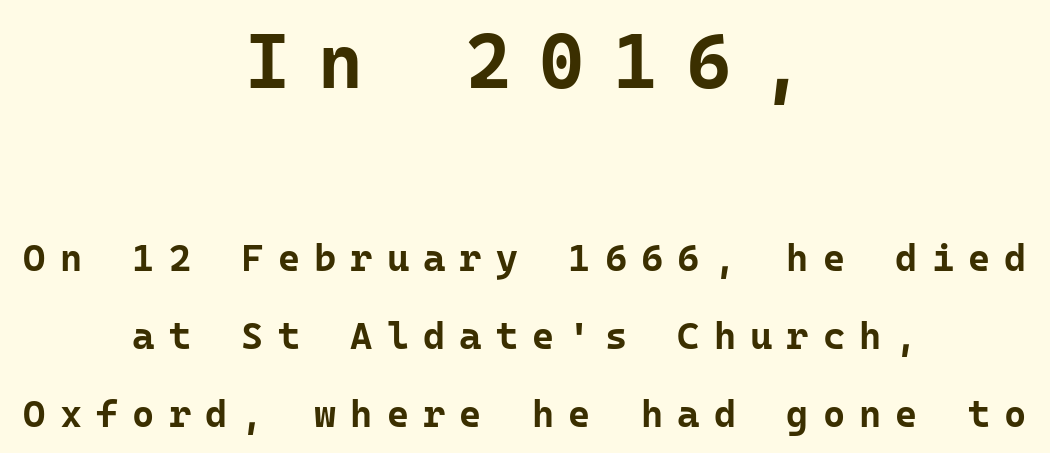
Students, observe: this is what heavily led, spacious text looks like. Teacher's note: observe the equal gaps on both sides — that is centered alignment. Observe the wide spacing: letters keep a clear distance from each other. The rendering shrinks the type as you move from the upper chunk to the lower. The string is rendered with underlining switched off.
